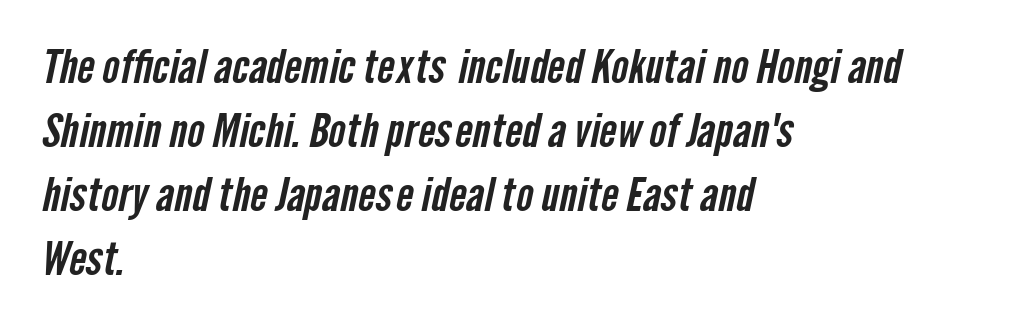
Q: Is the typeface a serif or a sans-serif typeface? A: Sans-serif.
Q: Is the text underlined? A: No.
Q: How is the paragraph aligned? A: Left-aligned.
Q: Is the spacing between letters normal or unusually wide? A: Normal.
Q: Is the spacing between lines tight, normal or loose? A: Normal.
Q: Width (condensed, normal, or wide)? A: Condensed.
Q: Stroke contrast? A: Low.
Q: x-height? A: Medium.
Q: Monospaced? A: No.
